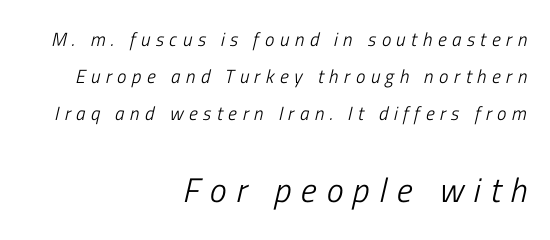
{"italic": "yes", "lean": "right", "slant_degrees": 13, "bold": "no", "weight": "light", "width": "condensed", "stroke_contrast": "low", "x_height": "medium", "monospaced": "no", "underline": "no", "align": "right", "line_spacing": "loose", "line_spacing_ratio": 1.96, "letter_spacing": "wide", "letter_spacing_em": 0.29, "larger_block": "second", "size_ratio": 1.79, "glyph_px": 34}
